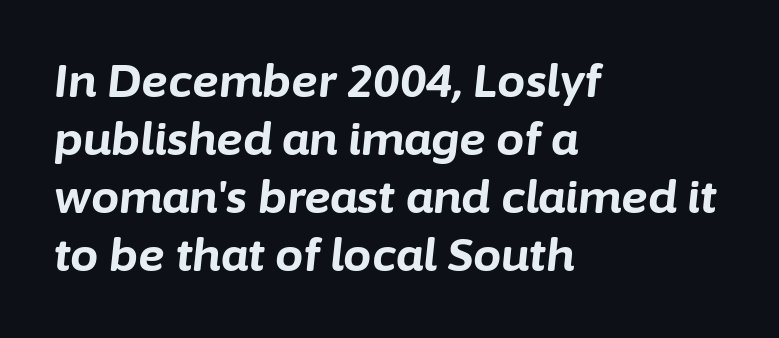
Q: Is the text bold? A: Yes.
Q: Is the text italic (slanted)? A: Yes, it leans right by about 6 degrees.
Q: Is the text underlined? A: No.
Q: How is the paragraph aligned? A: Left-aligned.
Q: Is the spacing between letters normal or unusually wide? A: Normal.
Q: Is the spacing between lines tight, normal or loose? A: Normal.
Q: Width (condensed, normal, or wide)? A: Normal.
Q: Stroke contrast? A: Low.
Q: x-height? A: Medium.
Q: Monospaced? A: No.
